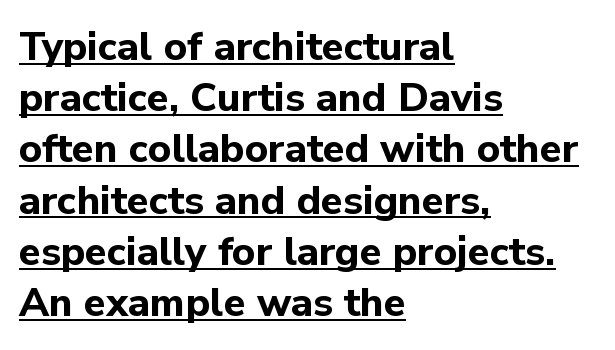
{"serif": "no", "italic": "no", "bold": "yes", "weight": "bold", "width": "normal", "stroke_contrast": "low", "x_height": "medium", "monospaced": "no", "underline": "yes", "align": "left", "line_spacing": "normal", "line_spacing_ratio": 1.28, "letter_spacing": "normal", "letter_spacing_em": 0.0, "glyph_px": 40}
